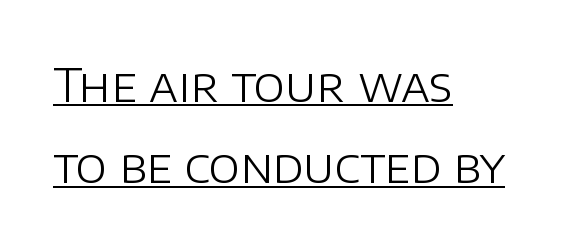
The rag falls on the right side of this text block. Proportional: the letters do not fall into vertical columns. Looks like someone drew a line under every word here. The line texture is even and compact thanks to regular tracking. This is not heavy type; no bold has been used. Notice how the stems are strictly vertical — no italics here.
